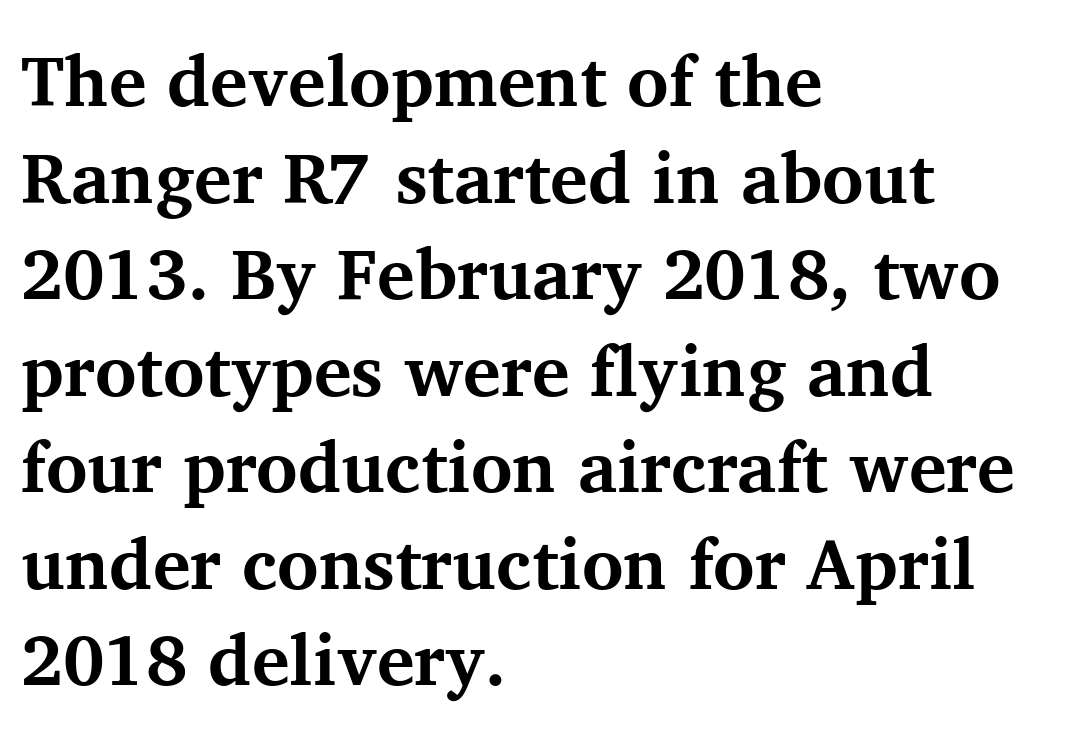
{"serif": "yes", "italic": "no", "bold": "yes", "weight": "bold", "width": "normal", "stroke_contrast": "medium", "x_height": "medium", "monospaced": "no", "underline": "no", "align": "left", "line_spacing": "normal", "line_spacing_ratio": 1.36, "letter_spacing": "normal", "letter_spacing_em": 0.0, "glyph_px": 71}
